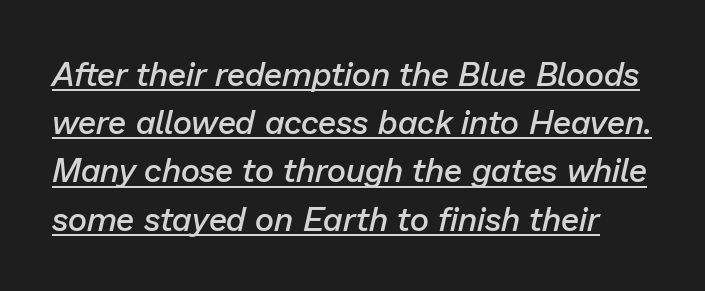
{"italic": "yes", "lean": "right", "slant_degrees": 13, "bold": "semi", "weight": "semibold", "width": "normal", "stroke_contrast": "low", "x_height": "medium", "monospaced": "no", "underline": "yes", "line_spacing": "normal", "line_spacing_ratio": 1.46, "letter_spacing": "normal", "letter_spacing_em": 0.0, "glyph_px": 33}
